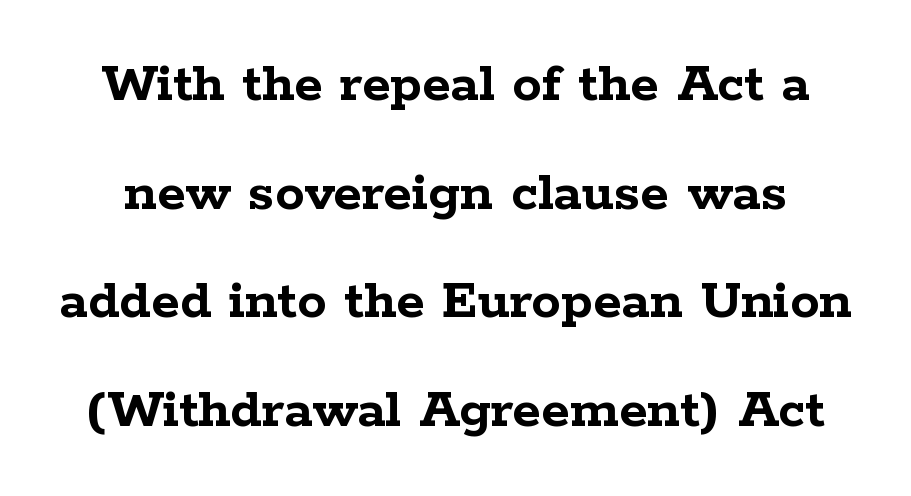
The image shows 59 px semibold, wide serif type, upright; set line spacing 1.84x, normal letter spacing, not underlined; low stroke contrast and a medium x-height.
